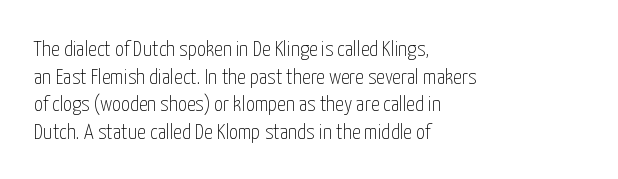
The typeface has the unassuming heft of standard copy or less. Vertical strokes here are truly vertical. A clean baseline with only descenders dipping below it. Default kerning and tracking; the words read as compact shapes.
